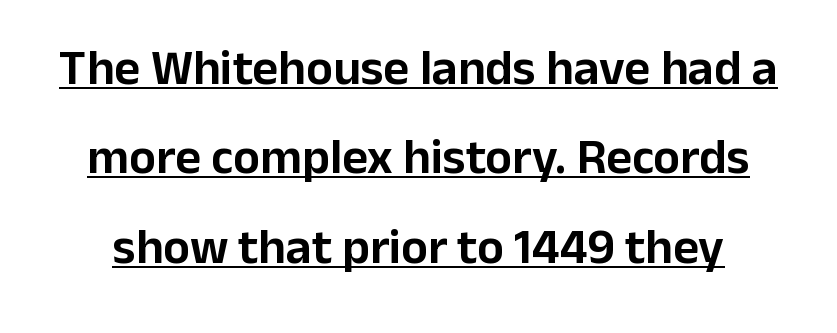
Letter spacing: default. A roman cut, with each character standing at attention. The passage shown is typed in a proportional face where columns would drift. Look at the bottom of the vertical strokes: they stop flat, with no serifs.
